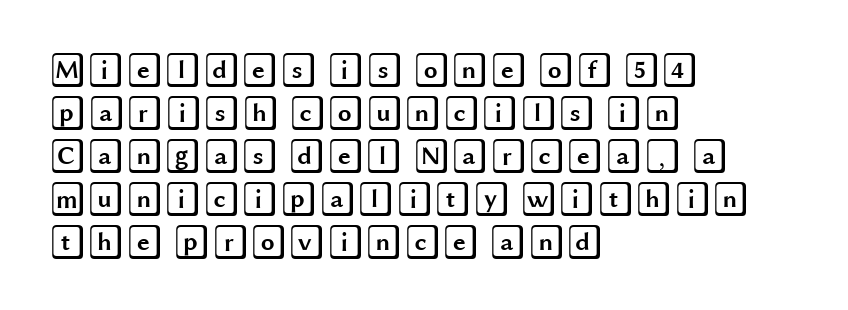
The image shows 35 px wide type, upright; set left-aligned, line spacing 1.23x, normal letter spacing, not underlined; a large x-height.
